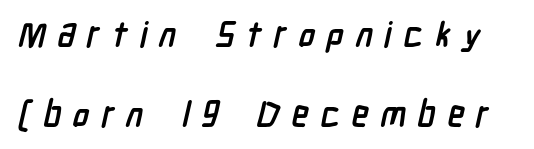
This sample trades compactness for vertical openness between lines. The passage shown is typed in a proportional face where columns would drift. This rendering employs a face without finishing strokes, i.e., a sans-serif. A full-strength bold gives these letters their thick strokes. You could only call the tracking loose — the letters float apart.
